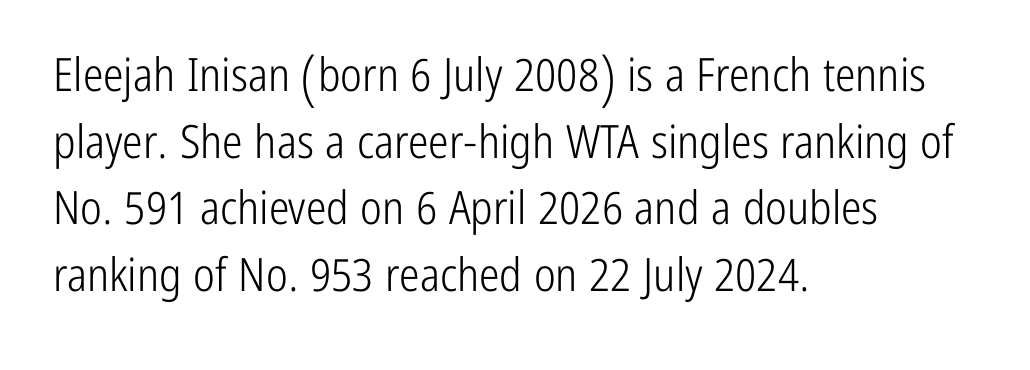
The image shows 46 px light, condensed sans-serif type, upright; set left-aligned, normal line spacing (1.45x), normal letter spacing, not underlined; low stroke contrast and a medium x-height.
